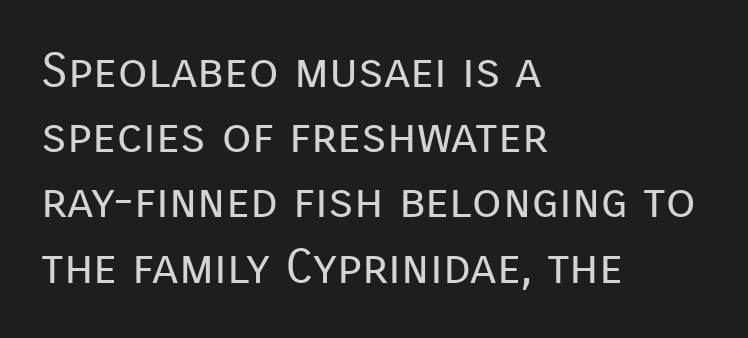
{"serif": "no", "italic": "no", "bold": "no", "weight": "regular", "width": "normal", "stroke_contrast": "low", "x_height": "medium", "monospaced": "no", "underline": "no", "align": "left", "line_spacing": "normal", "line_spacing_ratio": 1.33, "letter_spacing": "normal", "letter_spacing_em": 0.0, "glyph_px": 49}
